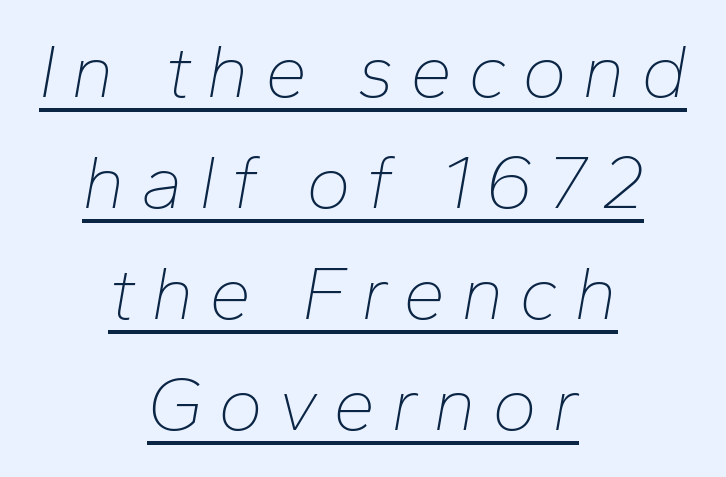
Q: Is the text bold? A: No.
Q: Is the text italic (slanted)? A: Yes, it leans right by about 10 degrees.
Q: Is the text underlined? A: Yes.
Q: How is the paragraph aligned? A: Centered.
Q: Is the spacing between letters normal or unusually wide? A: Unusually wide.
Q: Is the spacing between lines tight, normal or loose? A: Normal.
Q: Width (condensed, normal, or wide)? A: Normal.
Q: Stroke contrast? A: Low.
Q: x-height? A: Medium.
Q: Monospaced? A: No.
